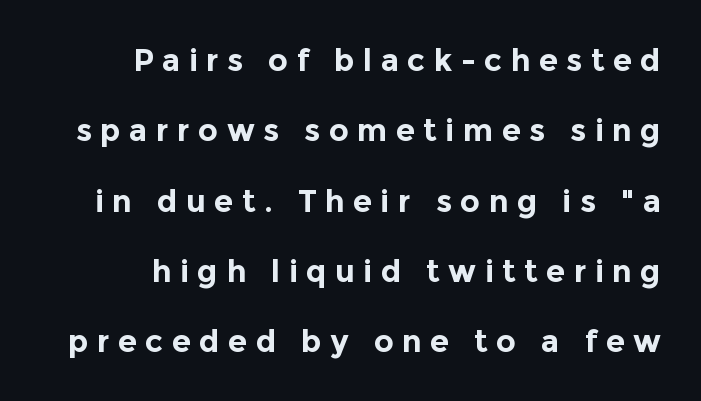
Is the letter spacing exaggerated? Yes — the characters are pushed far apart. Each letter keeps its own natural width here, so spacing adapts to shape. Each row of text sits above clean, open space. A sans-serif font was chosen for this passage.
